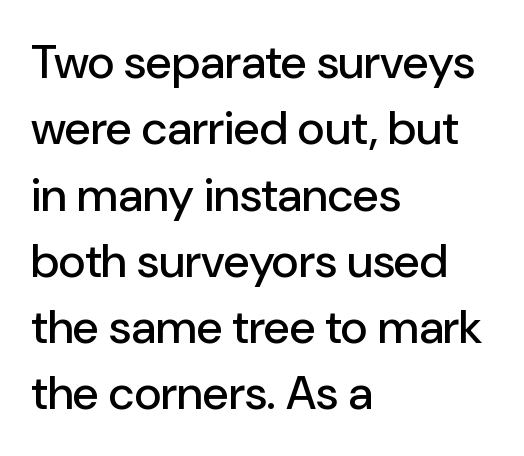
{"serif": "no", "italic": "no", "width": "normal", "stroke_contrast": "low", "x_height": "medium", "monospaced": "no", "underline": "no", "align": "left", "line_spacing": "normal", "line_spacing_ratio": 1.41, "letter_spacing": "normal", "letter_spacing_em": 0.0, "glyph_px": 47}
